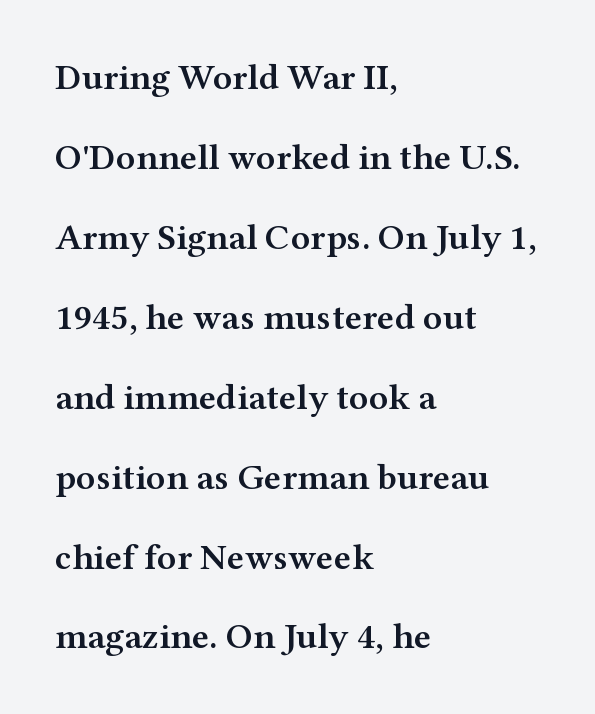
The image shows 37 px semibold, wide serif type, upright; set left-aligned, loose line spacing (2.16x), normal letter spacing, not underlined; medium stroke contrast and a medium x-height.
